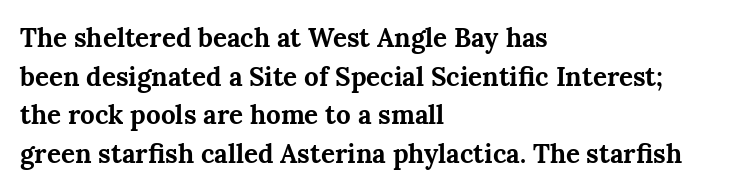
Q: Is the text bold? A: Yes.
Q: Is the text italic (slanted)? A: No, it is upright.
Q: Is the text underlined? A: No.
Q: How is the paragraph aligned? A: Left-aligned.
Q: Is the spacing between letters normal or unusually wide? A: Normal.
Q: Is the spacing between lines tight, normal or loose? A: Normal.
